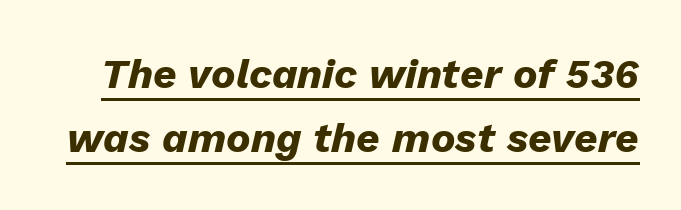
Emphasis-style slanted type is in use. In terms of leading, this rendering sits right in the middle. Strong, thick strokes mark this as bold type. Proportional: the letters do not fall into vertical columns.
